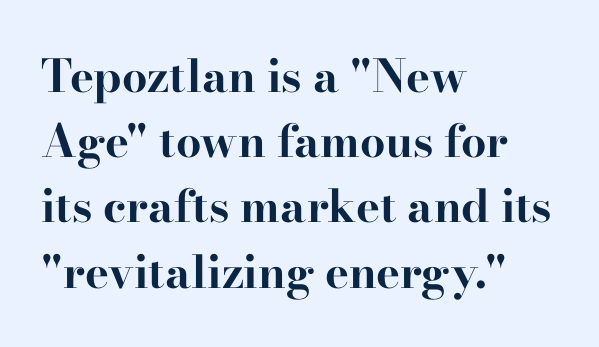
Q: Is the text bold? A: Yes.
Q: Is the text italic (slanted)? A: No, it is upright.
Q: Is the typeface a serif or a sans-serif typeface? A: Serif.
Q: Is the text underlined? A: No.
Q: How is the paragraph aligned? A: Left-aligned.
Q: Is the spacing between letters normal or unusually wide? A: Normal.
Q: Is the spacing between lines tight, normal or loose? A: Normal.
Q: Width (condensed, normal, or wide)? A: Wide.
Q: Stroke contrast? A: High.
Q: x-height? A: Small.
Q: Monospaced? A: No.
